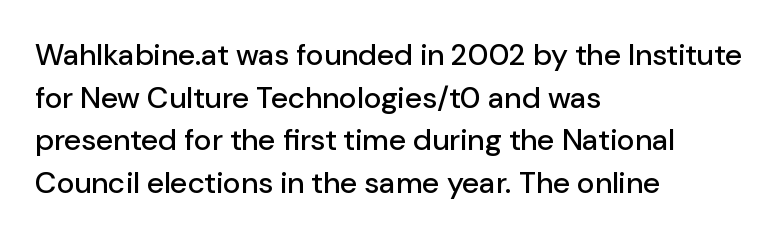
Q: Is the text italic (slanted)? A: No, it is upright.
Q: Is the typeface a serif or a sans-serif typeface? A: Sans-serif.
Q: Is the text underlined? A: No.
Q: How is the paragraph aligned? A: Left-aligned.
Q: Is the spacing between letters normal or unusually wide? A: Normal.
Q: Is the spacing between lines tight, normal or loose? A: Normal.
Q: Width (condensed, normal, or wide)? A: Normal.
Q: Stroke contrast? A: Low.
Q: x-height? A: Medium.
Q: Monospaced? A: No.
